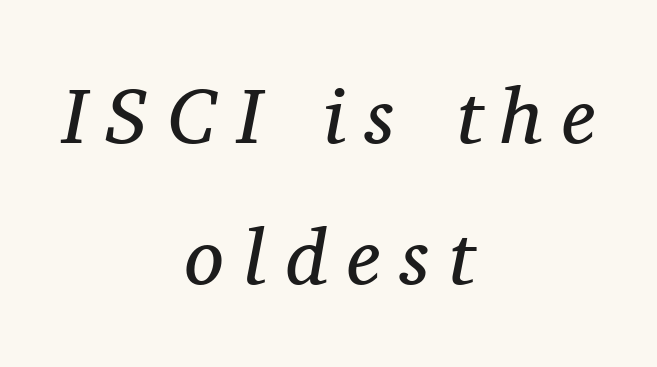
Observe the serifs anchoring each vertical stroke in this sample. The type is letterspaced generously, with wide tracking. Bold? No — there's no thickening of the strokes. Designer's note — italics engaged. Note the varied advance widths — an 'i' is clearly narrower than an 'm'. Clear beneath every line of the passage.
